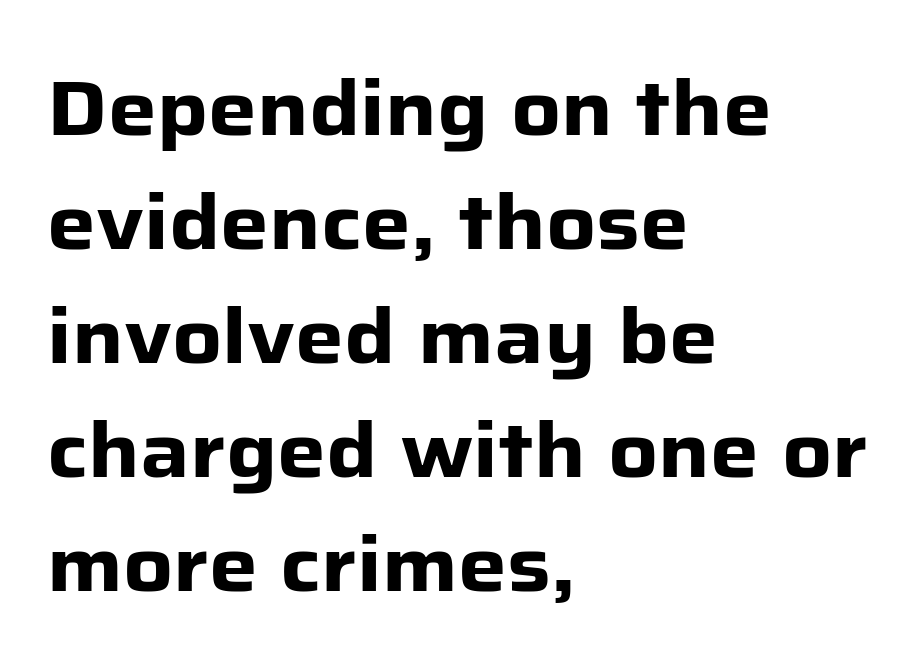
Q: Is the text bold? A: Yes.
Q: Is the text italic (slanted)? A: No, it is upright.
Q: Is the typeface a serif or a sans-serif typeface? A: Sans-serif.
Q: Is the text underlined? A: No.
Q: How is the paragraph aligned? A: Left-aligned.
Q: Is the spacing between letters normal or unusually wide? A: Normal.
Q: Is the spacing between lines tight, normal or loose? A: Normal.
Q: Width (condensed, normal, or wide)? A: Normal.
Q: Stroke contrast? A: Low.
Q: x-height? A: Medium.
Q: Monospaced? A: No.
